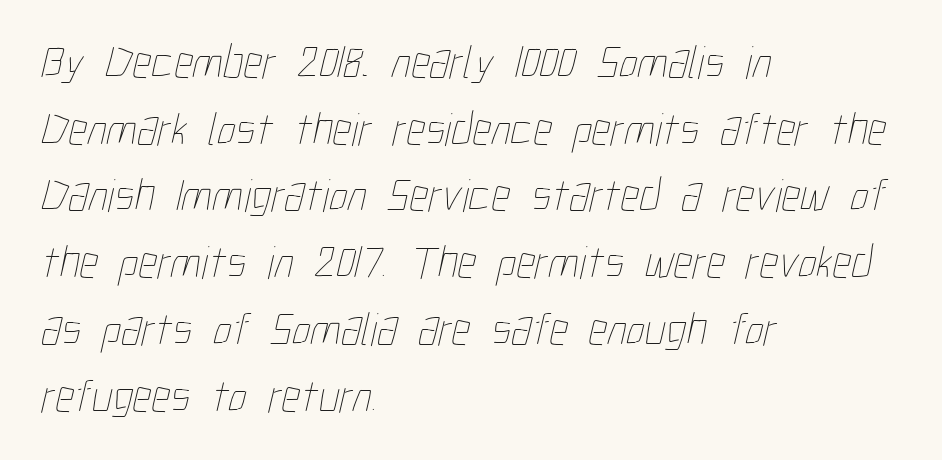
Q: Is the text bold? A: No.
Q: Is the text underlined? A: No.
Q: How is the paragraph aligned? A: Left-aligned.
Q: Is the spacing between letters normal or unusually wide? A: Normal.
Q: Is the spacing between lines tight, normal or loose? A: Normal.
Q: Width (condensed, normal, or wide)? A: Condensed.
Q: Stroke contrast? A: Low.
Q: x-height? A: Medium.
Q: Monospaced? A: No.
